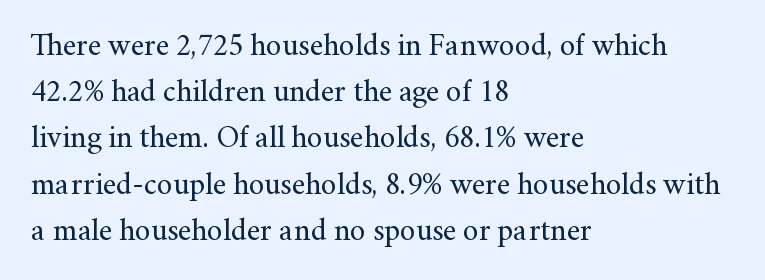
The image shows 31 px regular-weight serif type, upright; set left-aligned, normal line spacing (1.49x), normal letter spacing, not underlined; medium stroke contrast and a small x-height.
